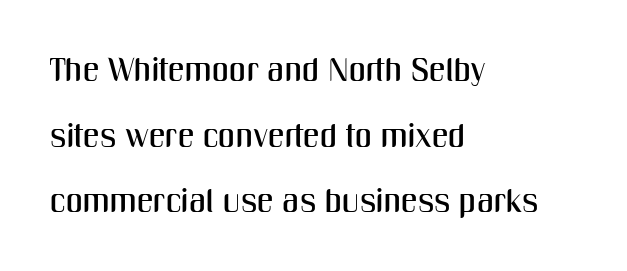
{"serif": "no", "italic": "no", "width": "condensed", "stroke_contrast": "medium", "x_height": "medium", "monospaced": "no", "underline": "no", "align": "left", "line_spacing": "loose", "line_spacing_ratio": 1.99, "letter_spacing": "normal", "letter_spacing_em": 0.0, "glyph_px": 33}
